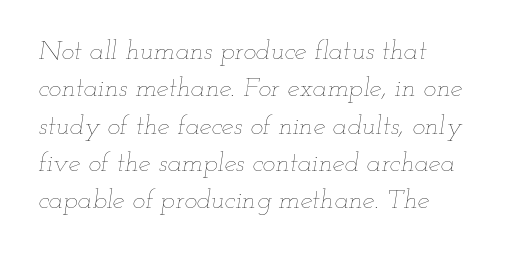
Q: Is the text bold? A: No.
Q: Is the text italic (slanted)? A: Yes, it leans right by about 12 degrees.
Q: Is the text underlined? A: No.
Q: How is the paragraph aligned? A: Left-aligned.
Q: Is the spacing between letters normal or unusually wide? A: Normal.
Q: Is the spacing between lines tight, normal or loose? A: Normal.
